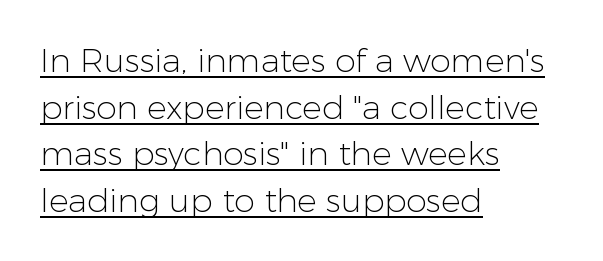
The lines are quadded left. The rendering shows plain stroke endings on the letterforms — a sans-serif design. Leading matches the norm, producing a regular column. Note the varied advance widths — an 'i' is clearly narrower than an 'm'.
